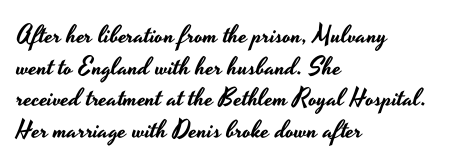
{"underline": "no", "align": "left", "line_spacing": "normal", "line_spacing_ratio": 1.27, "letter_spacing": "normal", "letter_spacing_em": 0.0, "glyph_px": 25}
